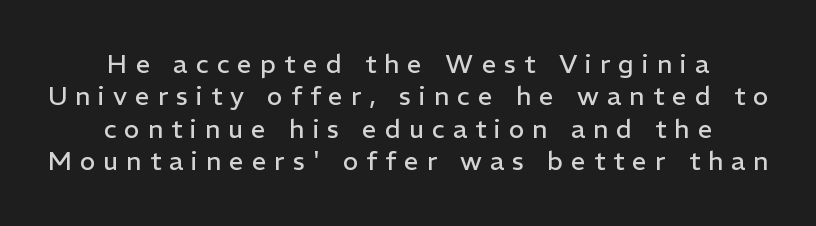
Weight: in the light-to-regular range. Line spacing here is normal. The paragraph has two soft edges and a firm central axis. The rendering inserts visible extra space after every character.
